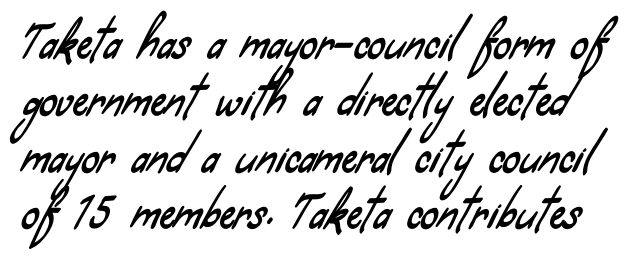
The image shows 43 px condensed sans-serif type; set normal line spacing (1.32x), normal letter spacing, not underlined; low stroke contrast and a small x-height.
